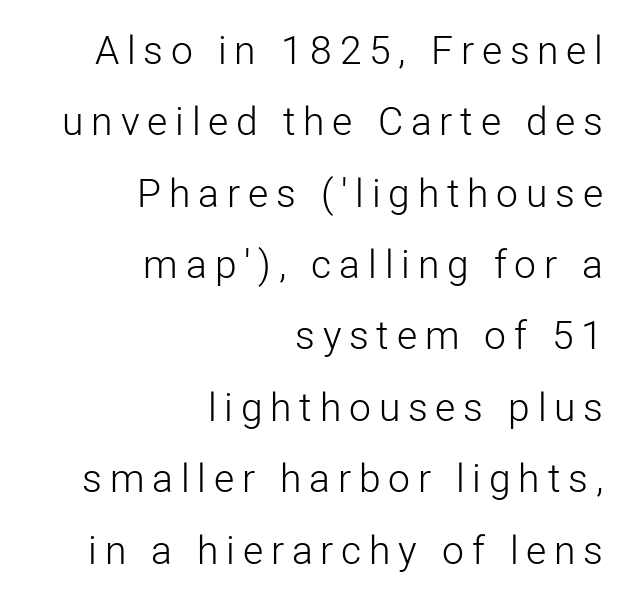
Q: Is the text bold? A: No.
Q: Is the text italic (slanted)? A: No, it is upright.
Q: Is the typeface a serif or a sans-serif typeface? A: Sans-serif.
Q: Is the text underlined? A: No.
Q: How is the paragraph aligned? A: Right-aligned.
Q: Is the spacing between letters normal or unusually wide? A: Unusually wide.
Q: Width (condensed, normal, or wide)? A: Normal.
Q: Stroke contrast? A: Low.
Q: x-height? A: Medium.
Q: Monospaced? A: No.
